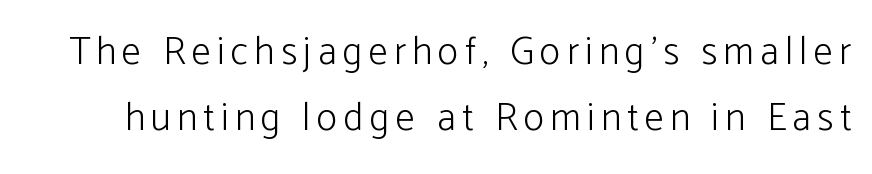
The image shows 39 px light sans-serif type, upright; set normal line spacing (1.7x), not underlined; low stroke contrast and a medium x-height.
